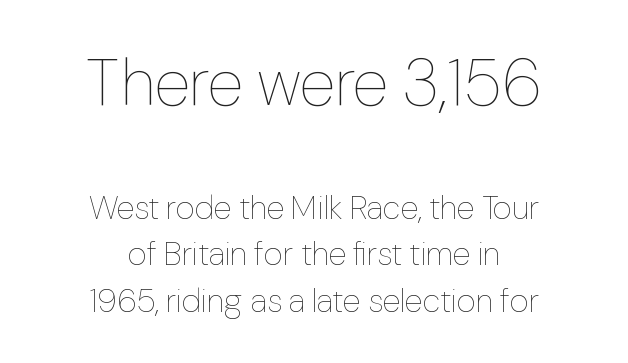
The image shows 66 px thin type, upright; set centered, normal line spacing (1.42x), normal letter spacing, not underlined; the first (top) block is 2.0x larger; low stroke contrast and a medium x-height.
